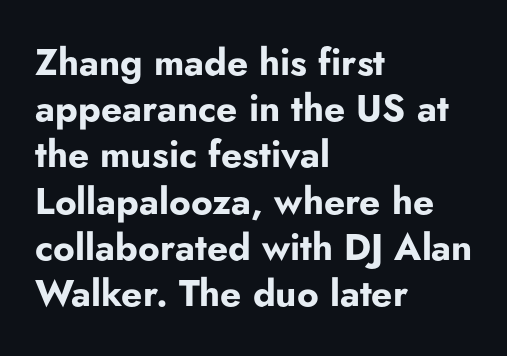
Q: Is the text bold? A: Yes.
Q: Is the text italic (slanted)? A: No, it is upright.
Q: Is the typeface a serif or a sans-serif typeface? A: Sans-serif.
Q: Is the text underlined? A: No.
Q: How is the paragraph aligned? A: Left-aligned.
Q: Is the spacing between letters normal or unusually wide? A: Normal.
Q: Is the spacing between lines tight, normal or loose? A: Normal.
Q: Width (condensed, normal, or wide)? A: Normal.
Q: Stroke contrast? A: Low.
Q: x-height? A: Small.
Q: Monospaced? A: No.
